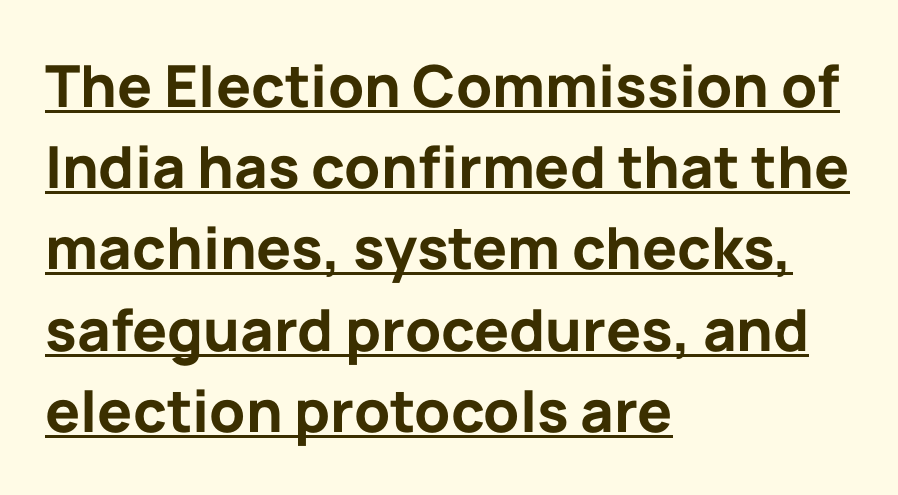
{"serif": "no", "italic": "no", "bold": "yes", "weight": "bold", "width": "normal", "stroke_contrast": "low", "x_height": "medium", "monospaced": "no", "underline": "yes", "align": "left", "line_spacing": "normal", "line_spacing_ratio": 1.4, "letter_spacing": "normal", "letter_spacing_em": 0.0, "glyph_px": 58}
